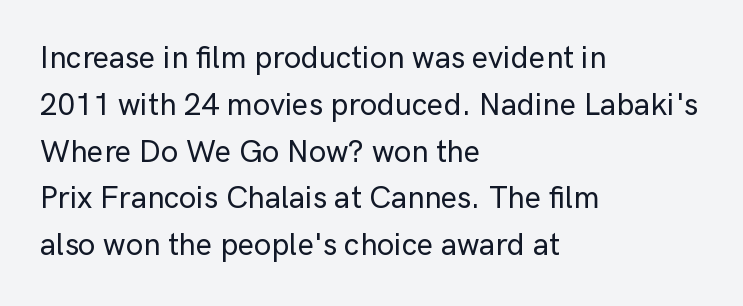
The image shows 31 px sans-serif type, upright; set left-aligned, normal line spacing (1.51x), normal letter spacing, not underlined; low stroke contrast and a medium x-height.
